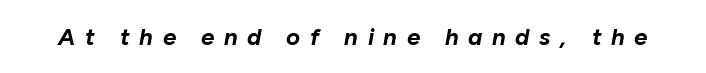
Check the space under the baseline: it is left empty. Slant detected: the letters are inclined. Between one letter and the next there's a generous, obvious gap. Typesetter's note: full bold, strokes at maximum text heaviness.
